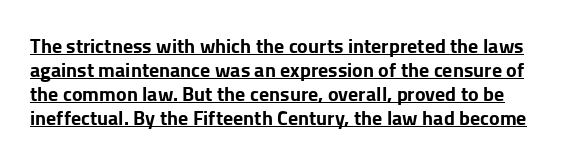
Q: Is the text bold? A: Yes.
Q: Is the text italic (slanted)? A: No, it is upright.
Q: Is the text underlined? A: Yes.
Q: Is the spacing between letters normal or unusually wide? A: Normal.
